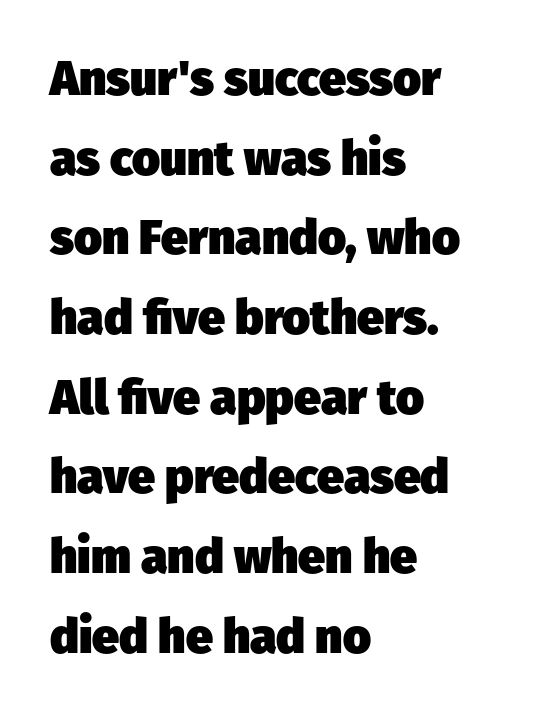
Q: Is the text bold? A: Yes.
Q: Is the typeface a serif or a sans-serif typeface? A: Sans-serif.
Q: Is the text underlined? A: No.
Q: How is the paragraph aligned? A: Left-aligned.
Q: Is the spacing between letters normal or unusually wide? A: Normal.
Q: Is the spacing between lines tight, normal or loose? A: Normal.
Q: Width (condensed, normal, or wide)? A: Normal.
Q: Stroke contrast? A: Low.
Q: x-height? A: Medium.
Q: Monospaced? A: No.
